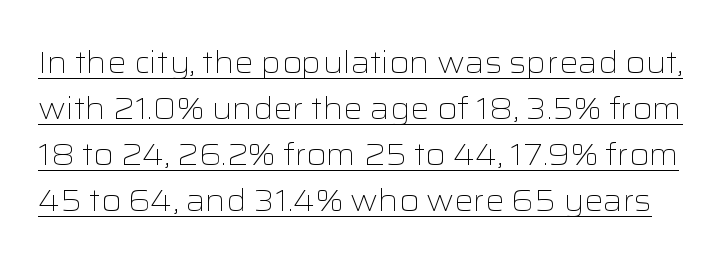
Is the letter spacing exaggerated? No — it looks like the ordinary default. On a weight scale, this lands at 450 or below. A typesetter would mark this as roman, not italic. Notice how a bar underscores the lettering throughout. Honestly, the row spacing looks completely unremarkable. Looks like regular typesetting: each glyph gets only the width it needs.
